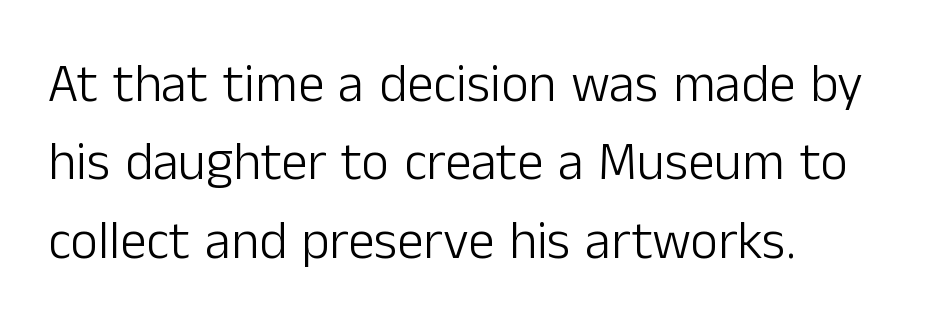
The rendering uses a moderate line-height, typical for paragraphs. Honestly, the letter spacing is just normal — you wouldn't notice it. The space beneath each line is pristine and unruled. The lines are quadded left.
